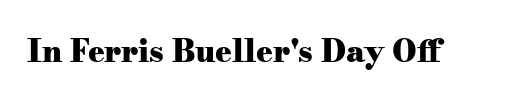
Q: Is the text bold? A: Yes.
Q: Is the text italic (slanted)? A: No, it is upright.
Q: Is the typeface a serif or a sans-serif typeface? A: Serif.
Q: Is the text underlined? A: No.
Q: Is the spacing between letters normal or unusually wide? A: Normal.
Q: Width (condensed, normal, or wide)? A: Wide.
Q: Stroke contrast? A: Medium.
Q: x-height? A: Small.
Q: Monospaced? A: No.
